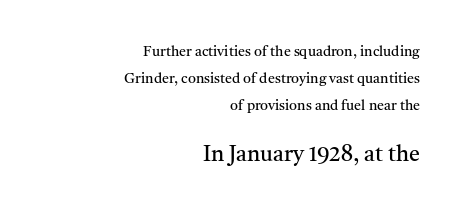
{"italic": "no", "bold": "no", "underline": "no", "align": "right", "line_spacing": "loose", "line_spacing_ratio": 1.93, "letter_spacing": "normal", "letter_spacing_em": 0.0, "larger_block": "second", "size_ratio": 1.57, "glyph_px": 22}
